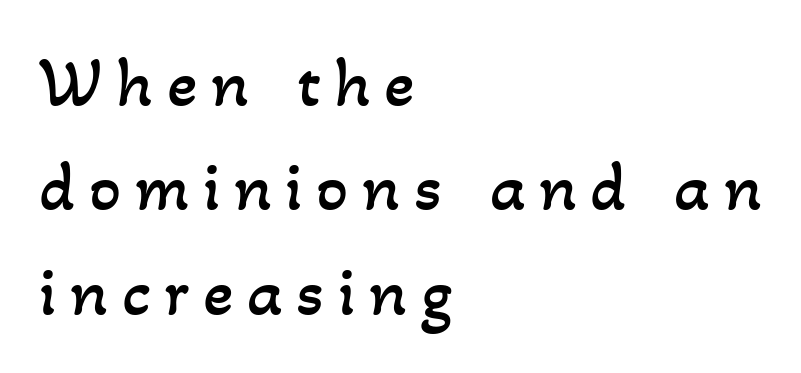
The image shows 71 px regular-weight type; set left-aligned, normal line spacing (1.47x), not underlined; low stroke contrast and a small x-height.
